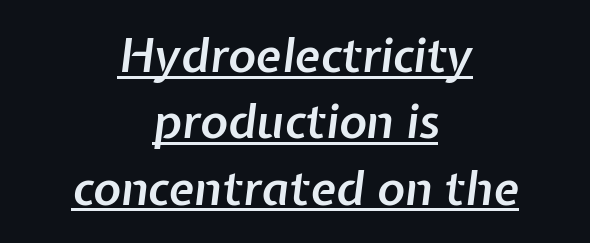
Note the varied advance widths — an 'i' is clearly narrower than an 'm'. Notice the strokes are somewhat thickened but not fully heavy: this is a semibold. The compositor balanced each line on the midline. The text carries the slant typical of an italic or oblique font. What's the leading like? Ordinary, nothing unusual.
